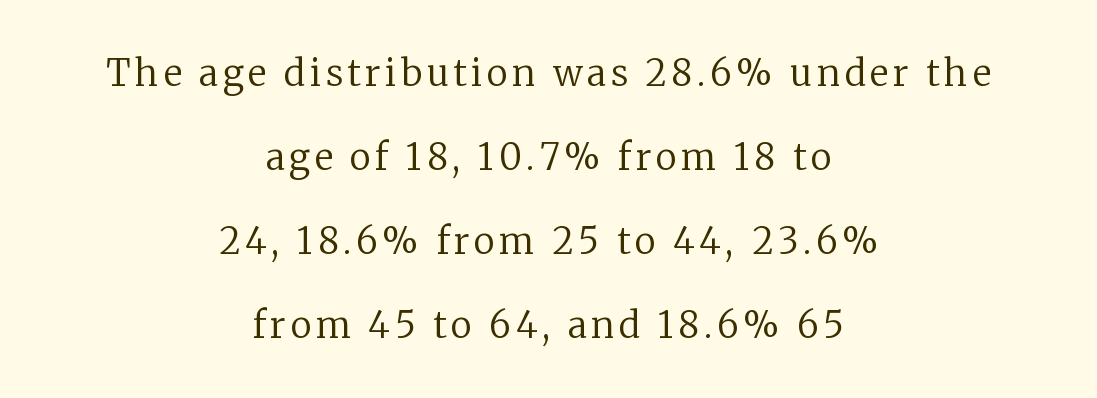
The image shows 36 px regular-weight serif type, upright; set centered, loose line spacing (2.33x), not underlined; low stroke contrast and a medium x-height.
